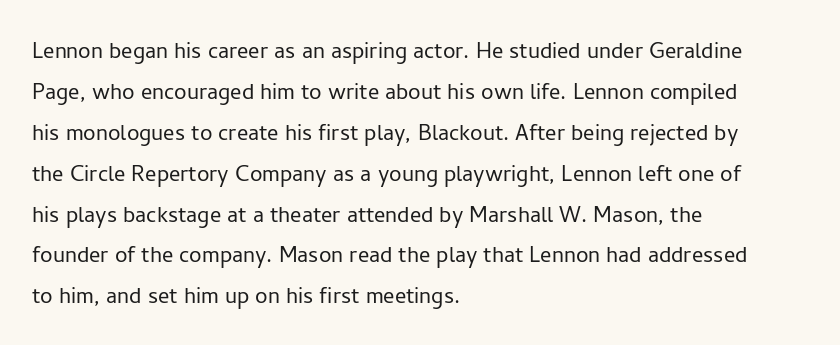
Words appear dense and cohesive because spacing is normal. Line beginnings align vertically; line endings do not. Baseline-to-baseline distance is the conventional proportion of letter height. Stroke thickness stays within the range of a standard reading face or lighter. The glyphs in this specimen are sans serif. The space beneath each line is pristine and unruled.
